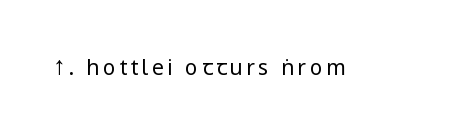
{"italic": "no", "bold": "no", "underline": "no", "glyph_px": 21}
